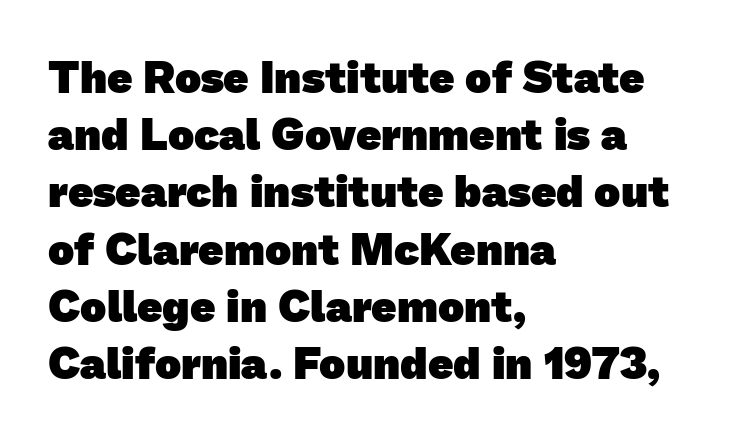
Stroke thickness is high; the sample reads as a true bold. The area under the type is left untouched. The line-height multiplier appears to be the usual default. Inter-character spacing is left at the font's built-in metrics. Every row of glyphs begins at an identical x-position on the left.
